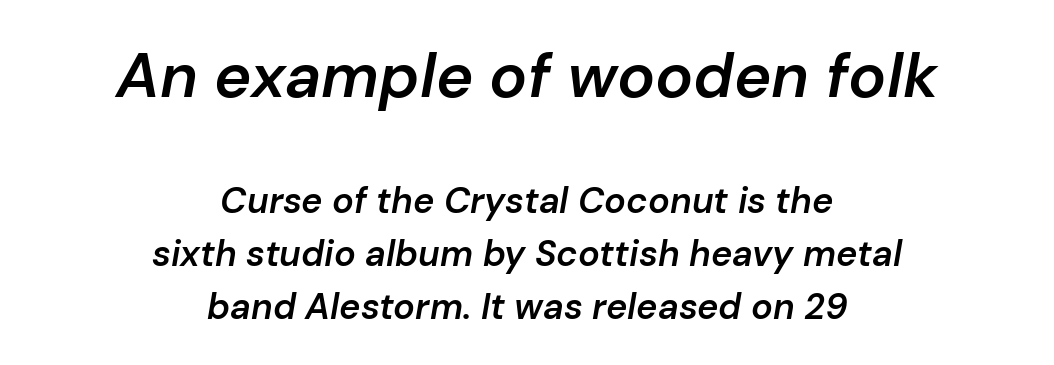
{"italic": "yes", "lean": "right", "slant_degrees": 10, "bold": "semi", "weight": "semibold", "width": "normal", "stroke_contrast": "low", "x_height": "medium", "monospaced": "no", "underline": "no", "align": "center", "line_spacing": "normal", "line_spacing_ratio": 1.47, "letter_spacing": "normal", "letter_spacing_em": 0.0, "larger_block": "first", "size_ratio": 1.75, "glyph_px": 63}
